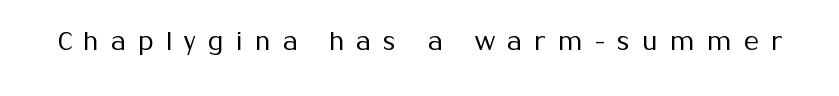
The line texture is sparse and dotted thanks to wide tracking. Glance below the letters and you will spot only blank space. Nothing heavy about these letters — not bold at all. When letters stand straight like this, we call the style roman or upright.
